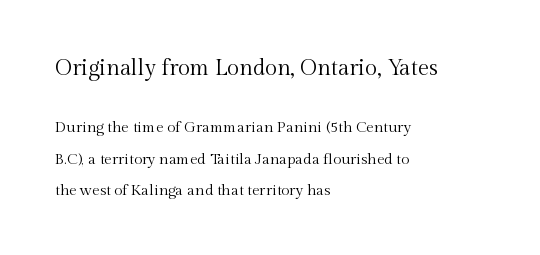
Observe the ordinary spacing: letters are neighbours, not strangers. Horizontally, the lines are justified to the leading edge only. Vertical spacing — loose. Posture: vertical. Here the first block reads like a headline and the second like body copy.
